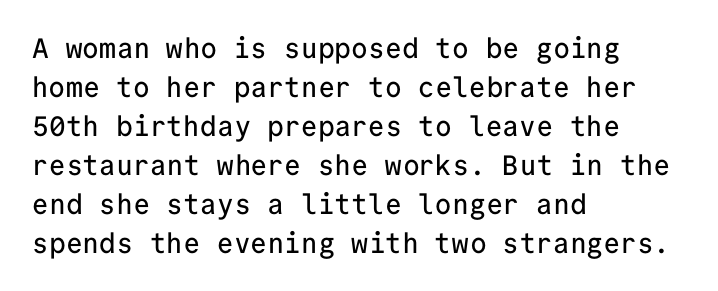
The tracking reads as untouched default to a designer's eye. Font category for this specimen: sans-serif. The glyphs are unaccompanied by any horizontal stroke below them. Rendered with straight, roman letterforms. The passage shown is typed in a monospace face where columns stay perfectly aligned. The ragged edge is on the right, which tells us the setting is flush left.
